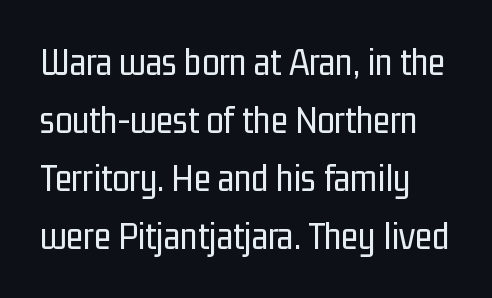
Between one letter and the next there's only the usual sliver of space. The characters are drawn with everyday or finer stroke widths. This sample keeps an unexceptional amount of space between lines. Does the type have serifs? No, each stem ends abruptly. Varying glyph widths throughout — classic text-font behaviour.
